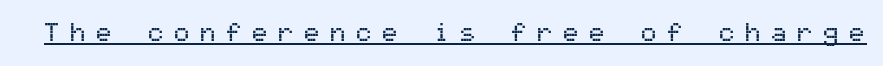
The image shows 26 px text type, upright; set unusually wide letter spacing (+0.4 em), underlined.
